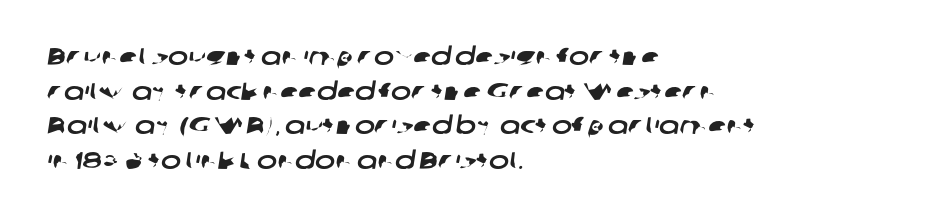
Q: Is the text underlined? A: No.
Q: How is the paragraph aligned? A: Left-aligned.
Q: Is the spacing between letters normal or unusually wide? A: Normal.
Q: Is the spacing between lines tight, normal or loose? A: Normal.
